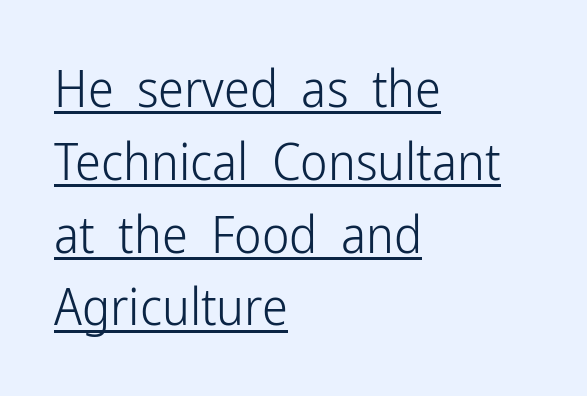
{"serif": "no", "italic": "no", "bold": "no", "weight": "light", "width": "condensed", "stroke_contrast": "low", "x_height": "medium", "monospaced": "no", "underline": "yes", "align": "left", "line_spacing": "normal", "line_spacing_ratio": 1.4, "letter_spacing": "normal", "letter_spacing_em": 0.0, "glyph_px": 52}
